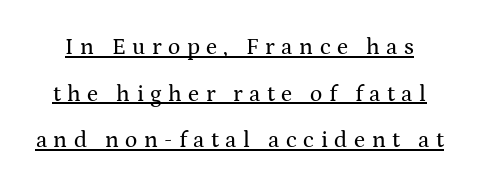
{"italic": "no", "underline": "yes", "line_spacing": "loose", "line_spacing_ratio": 2.03, "letter_spacing": "wide", "letter_spacing_em": 0.28, "glyph_px": 23}
